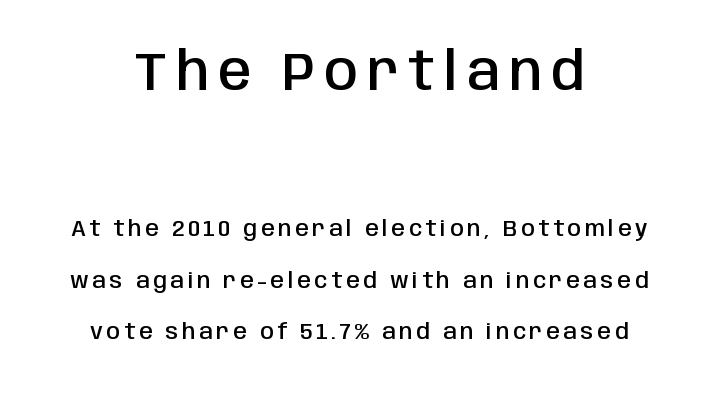
The image shows 54 px semibold, condensed sans-serif type, upright; set centered, loose line spacing (2.36x), not underlined; the first (top) block is 2.45x larger; low stroke contrast and a large x-height.
